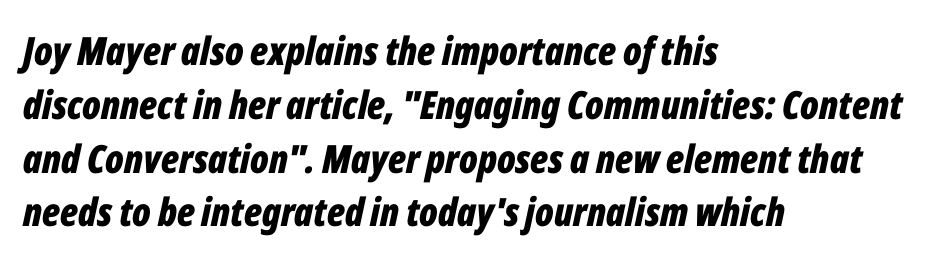
Q: Is the text bold? A: Yes.
Q: Is the text italic (slanted)? A: Yes, it leans right by about 12 degrees.
Q: Is the text underlined? A: No.
Q: How is the paragraph aligned? A: Left-aligned.
Q: Is the spacing between letters normal or unusually wide? A: Normal.
Q: Is the spacing between lines tight, normal or loose? A: Normal.
Q: Width (condensed, normal, or wide)? A: Condensed.
Q: Stroke contrast? A: Low.
Q: x-height? A: Medium.
Q: Monospaced? A: No.
